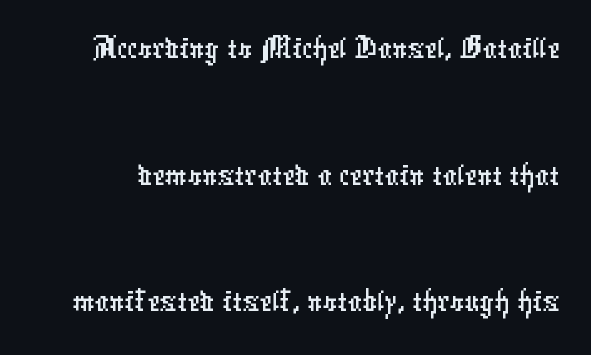
{"serif": "no", "width": "condensed", "stroke_contrast": "low", "x_height": "medium", "monospaced": "no", "underline": "no", "line_spacing_ratio": 1.81, "letter_spacing": "normal", "letter_spacing_em": 0.0, "glyph_px": 70}
